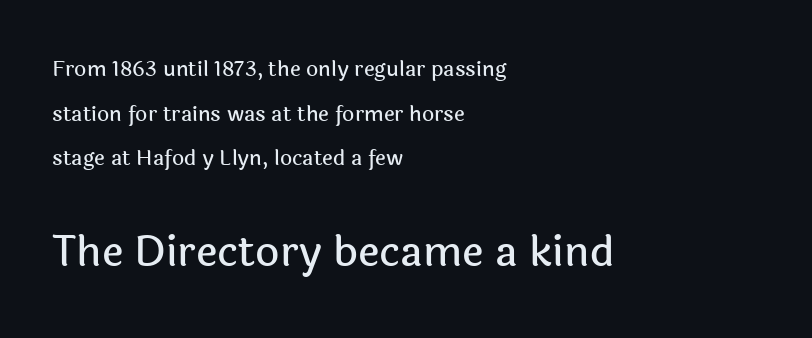
Q: Is the text italic (slanted)? A: No, it is upright.
Q: Is the typeface a serif or a sans-serif typeface? A: Sans-serif.
Q: Is the text underlined? A: No.
Q: How is the paragraph aligned? A: Left-aligned.
Q: Is the spacing between letters normal or unusually wide? A: Normal.
Q: Is the spacing between lines tight, normal or loose? A: Loose.
Q: Which block of text is set in a larger size, the first (top) or the second (bottom)? A: The second (bottom) one.
Q: Width (condensed, normal, or wide)? A: Normal.
Q: x-height? A: Medium.
Q: Monospaced? A: No.
